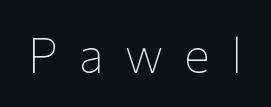
{"serif": "no", "italic": "no", "bold": "no", "weight": "thin", "width": "normal", "stroke_contrast": "low", "x_height": "medium", "monospaced": "no", "underline": "no", "letter_spacing": "wide", "letter_spacing_em": 0.43, "glyph_px": 49}
